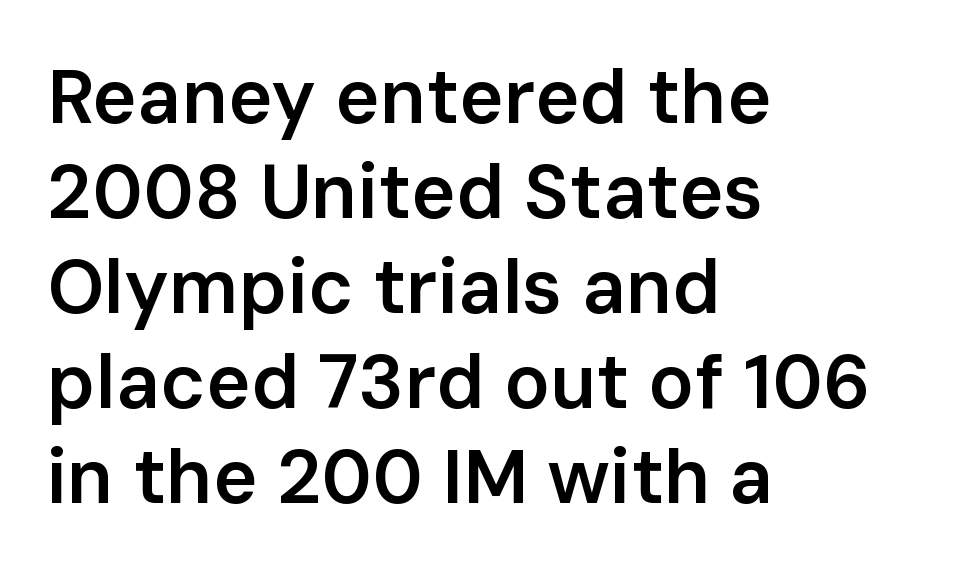
The rendering uses natural spacing where letterforms have individual widths. The lines sit at an ordinary, default distance from one another. The letters sit at their default tracking, neither squeezed nor spread. Which margin do the lines hug? The left one — the right edge is uneven.
